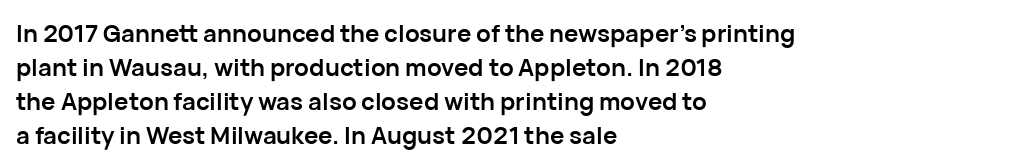
Check under the words: just untouched page. The lettering stays uniformly vertical, giving the passage a roman look. Does the weight exceed regular? Yes, all the way to bold. Leading: standard.
